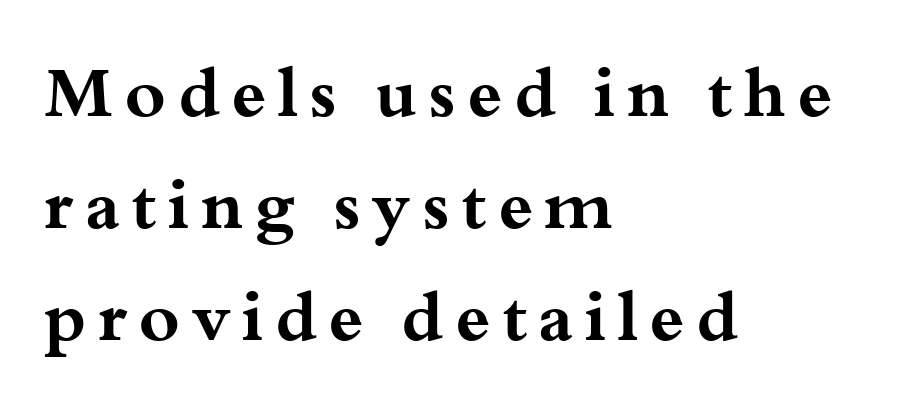
Q: Is the text bold? A: Yes.
Q: Is the text italic (slanted)? A: No, it is upright.
Q: Is the typeface a serif or a sans-serif typeface? A: Serif.
Q: Is the text underlined? A: No.
Q: How is the paragraph aligned? A: Left-aligned.
Q: Is the spacing between lines tight, normal or loose? A: Normal.
Q: Width (condensed, normal, or wide)? A: Wide.
Q: Stroke contrast? A: Medium.
Q: x-height? A: Small.
Q: Monospaced? A: No.
